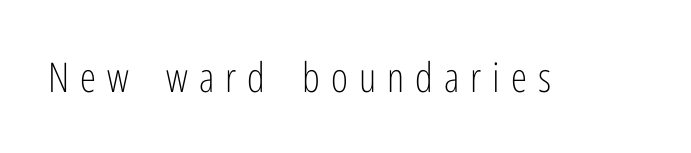
The image shows 41 px light, condensed sans-serif type, upright; set unusually wide letter spacing (+0.27 em), not underlined; low stroke contrast and a medium x-height.
